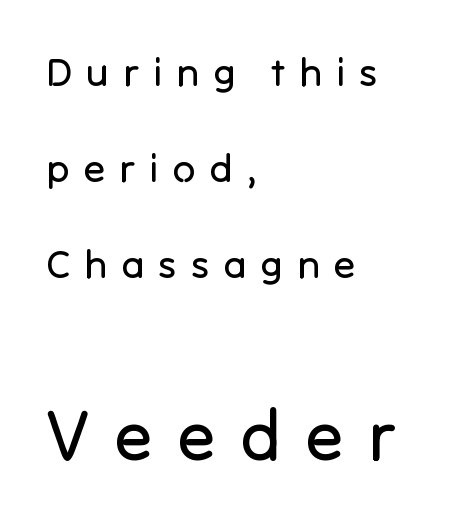
Q: Is the text bold? A: No.
Q: Is the text italic (slanted)? A: No, it is upright.
Q: Is the typeface a serif or a sans-serif typeface? A: Sans-serif.
Q: Is the text underlined? A: No.
Q: How is the paragraph aligned? A: Left-aligned.
Q: Is the spacing between letters normal or unusually wide? A: Unusually wide.
Q: Is the spacing between lines tight, normal or loose? A: Loose.
Q: Which block of text is set in a larger size, the first (top) or the second (bottom)? A: The second (bottom) one.
Q: Width (condensed, normal, or wide)? A: Normal.
Q: Stroke contrast? A: Low.
Q: x-height? A: Medium.
Q: Monospaced? A: No.
